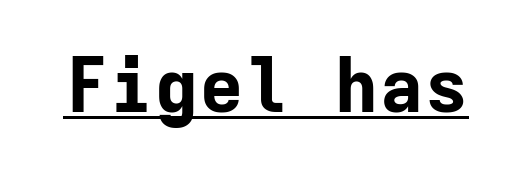
{"serif": "no", "italic": "no", "bold": "yes", "weight": "bold", "width": "normal", "stroke_contrast": "low", "x_height": "medium", "monospaced": "yes", "underline": "yes", "letter_spacing": "normal", "letter_spacing_em": 0.0, "glyph_px": 75}
